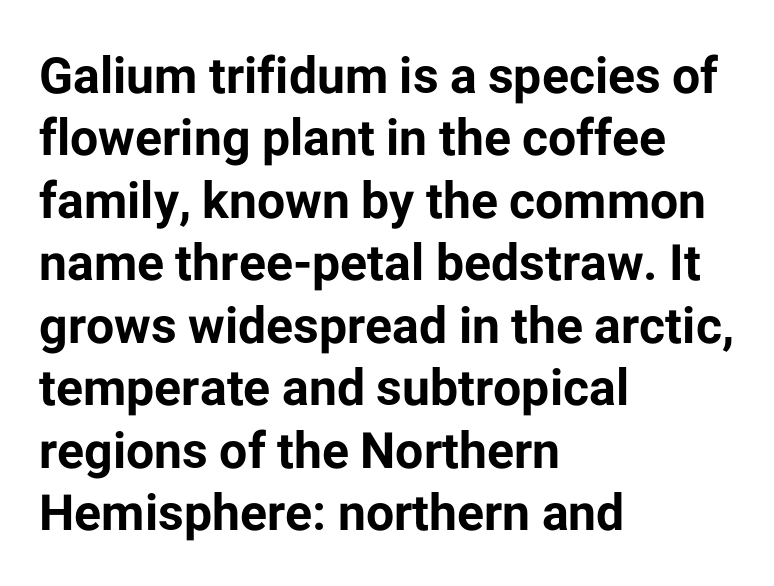
Is there much room between lines? A standard amount, neither cramped nor airy. Each line starts at the same left margin while the right side varies. Students, this is bold: see how much ink each stroke carries. Words float on clear page, feet unadorned. The face used here is proportionally spaced, like ordinary book or web type.
